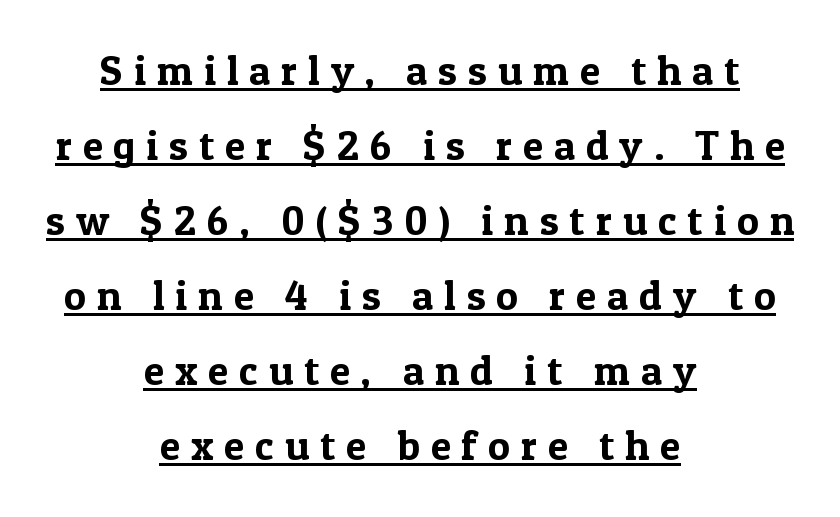
The image shows 41 px serif type, upright; set centered, line spacing 1.83x, unusually wide letter spacing (+0.27 em), underlined; a medium x-height.
